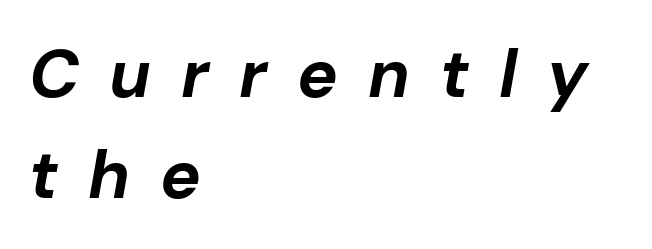
The image shows 68 px bold type, italic (leaning right); set left-aligned, normal line spacing (1.48x), unusually wide letter spacing (+0.44 em), not underlined; low stroke contrast and a medium x-height.
